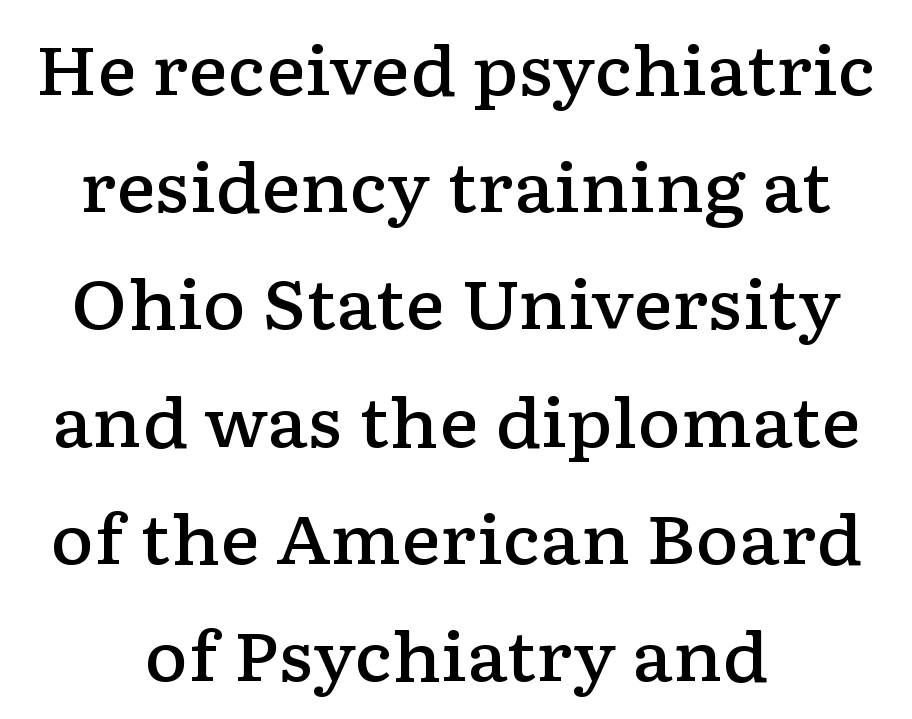
Q: Is the text bold? A: Semi-bold.
Q: Is the text italic (slanted)? A: No, it is upright.
Q: Is the typeface a serif or a sans-serif typeface? A: Serif.
Q: Is the text underlined? A: No.
Q: Is the spacing between letters normal or unusually wide? A: Normal.
Q: Width (condensed, normal, or wide)? A: Wide.
Q: Stroke contrast? A: Low.
Q: x-height? A: Medium.
Q: Monospaced? A: No.
